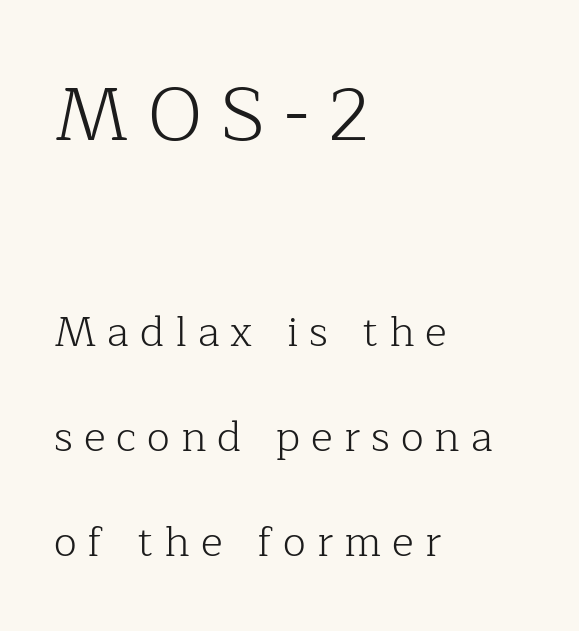
Q: Is the text bold? A: No.
Q: Is the text italic (slanted)? A: No, it is upright.
Q: Is the typeface a serif or a sans-serif typeface? A: Serif.
Q: Is the text underlined? A: No.
Q: How is the paragraph aligned? A: Left-aligned.
Q: Is the spacing between letters normal or unusually wide? A: Unusually wide.
Q: Is the spacing between lines tight, normal or loose? A: Loose.
Q: Which block of text is set in a larger size, the first (top) or the second (bottom)? A: The first (top) one.
Q: Width (condensed, normal, or wide)? A: Normal.
Q: Stroke contrast? A: Low.
Q: x-height? A: Medium.
Q: Monospaced? A: No.
